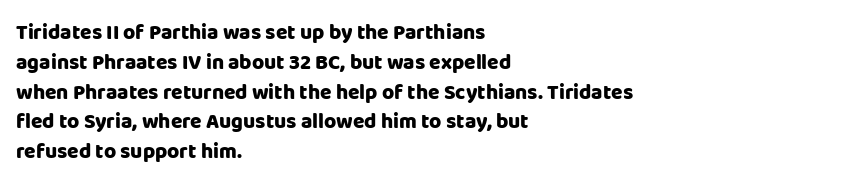
{"italic": "no", "bold": "yes", "underline": "no", "align": "left", "line_spacing": "normal", "line_spacing_ratio": 1.42, "letter_spacing": "normal", "letter_spacing_em": 0.0, "glyph_px": 21}
